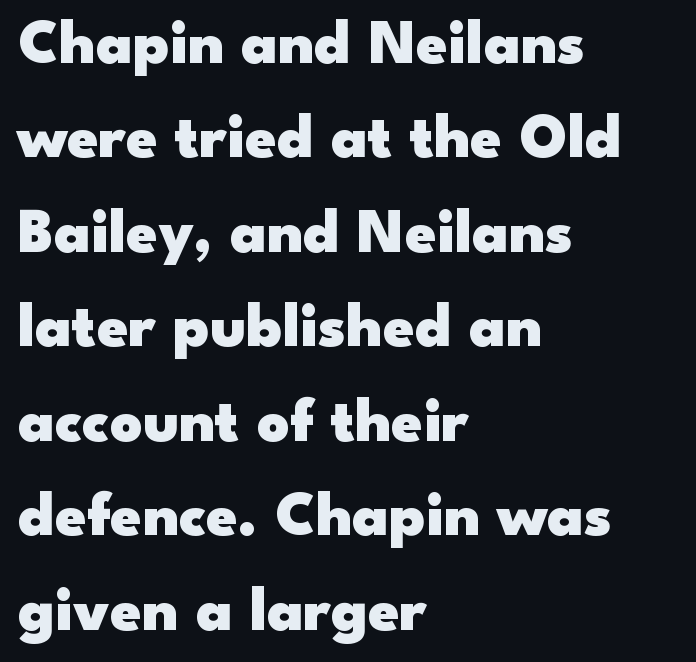
The image shows 63 px heavy, wide sans-serif type, upright; set left-aligned, normal line spacing (1.5x), normal letter spacing, not underlined; low stroke contrast and a small x-height.
